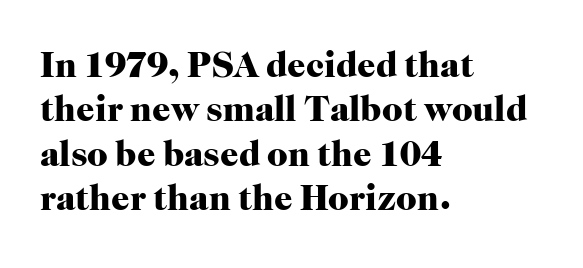
{"serif": "yes", "italic": "no", "bold": "yes", "weight": "heavy", "width": "normal", "stroke_contrast": "high", "x_height": "medium", "monospaced": "no", "underline": "no", "align": "left", "line_spacing_ratio": 1.23, "letter_spacing": "normal", "letter_spacing_em": 0.0, "glyph_px": 36}
